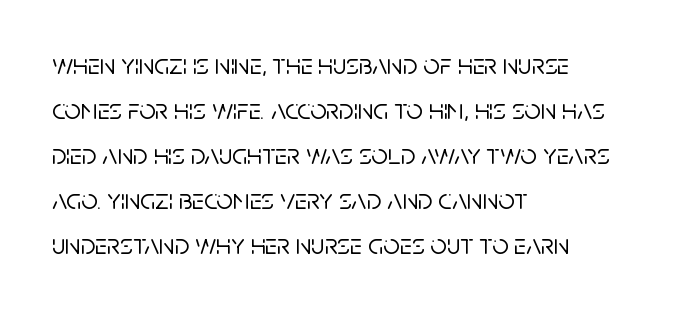
The image shows 29 px sans-serif type, upright; set left-aligned, normal line spacing (1.55x), normal letter spacing, not underlined; low stroke contrast and a large x-height.
